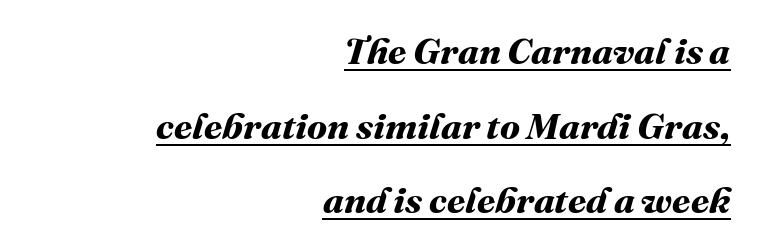
Q: Is the text bold? A: Yes.
Q: Is the text underlined? A: Yes.
Q: How is the paragraph aligned? A: Right-aligned.
Q: Is the spacing between letters normal or unusually wide? A: Normal.
Q: Is the spacing between lines tight, normal or loose? A: Loose.
Q: Width (condensed, normal, or wide)? A: Normal.
Q: Stroke contrast? A: Medium.
Q: x-height? A: Medium.
Q: Monospaced? A: No.
